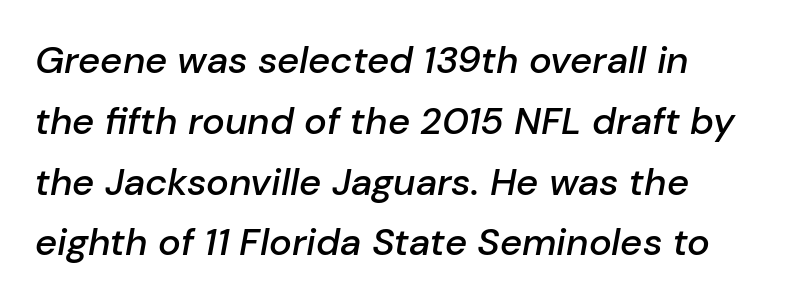
Q: Is the text bold? A: Semi-bold.
Q: Is the text italic (slanted)? A: Yes, it leans right by about 10 degrees.
Q: Is the text underlined? A: No.
Q: Is the spacing between letters normal or unusually wide? A: Normal.
Q: Is the spacing between lines tight, normal or loose? A: Normal.
Q: Width (condensed, normal, or wide)? A: Normal.
Q: Stroke contrast? A: Low.
Q: x-height? A: Medium.
Q: Monospaced? A: No.
